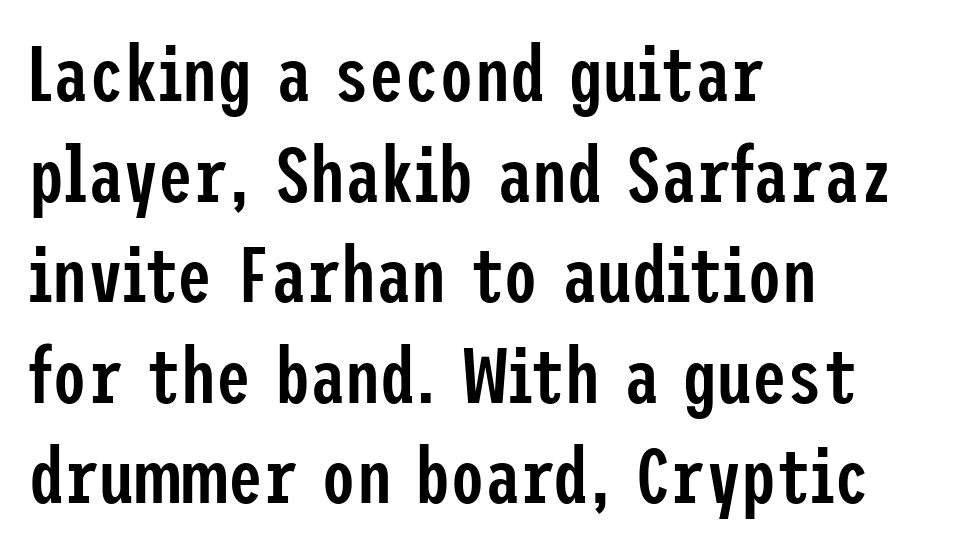
Q: Is the text bold? A: Semi-bold.
Q: Is the text italic (slanted)? A: No, it is upright.
Q: Is the typeface a serif or a sans-serif typeface? A: Sans-serif.
Q: Is the text underlined? A: No.
Q: How is the paragraph aligned? A: Left-aligned.
Q: Is the spacing between letters normal or unusually wide? A: Normal.
Q: Is the spacing between lines tight, normal or loose? A: Normal.
Q: Width (condensed, normal, or wide)? A: Condensed.
Q: Stroke contrast? A: Low.
Q: x-height? A: Medium.
